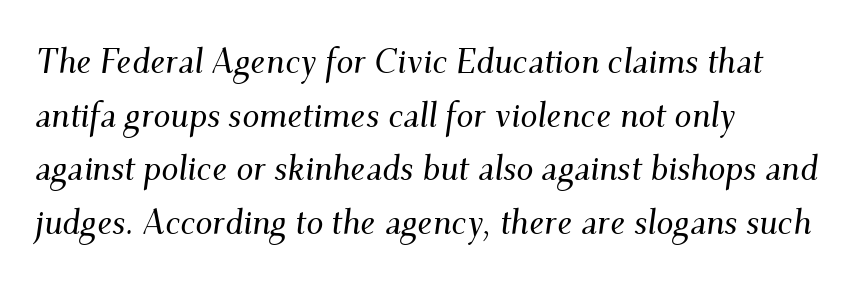
{"serif": "yes", "italic": "yes", "lean": "right", "slant_degrees": 9, "width": "normal", "stroke_contrast": "medium", "x_height": "small", "monospaced": "no", "underline": "no", "align": "left", "line_spacing": "normal", "line_spacing_ratio": 1.58, "letter_spacing": "normal", "letter_spacing_em": 0.0, "glyph_px": 34}
